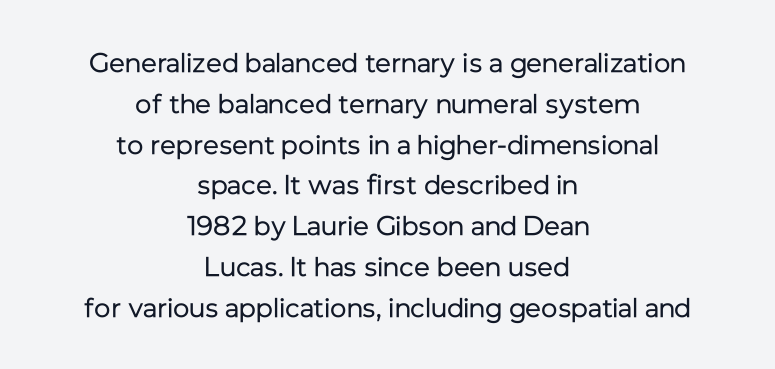
This sample is center-justified, so both line endings float freely. The area under the type is left untouched. Style check: upright. The font is comparable to plain body text, perhaps lighter. In terms of leading, this rendering sits right in the middle. Compared with typical body copy, the letter spacing here is the same.
